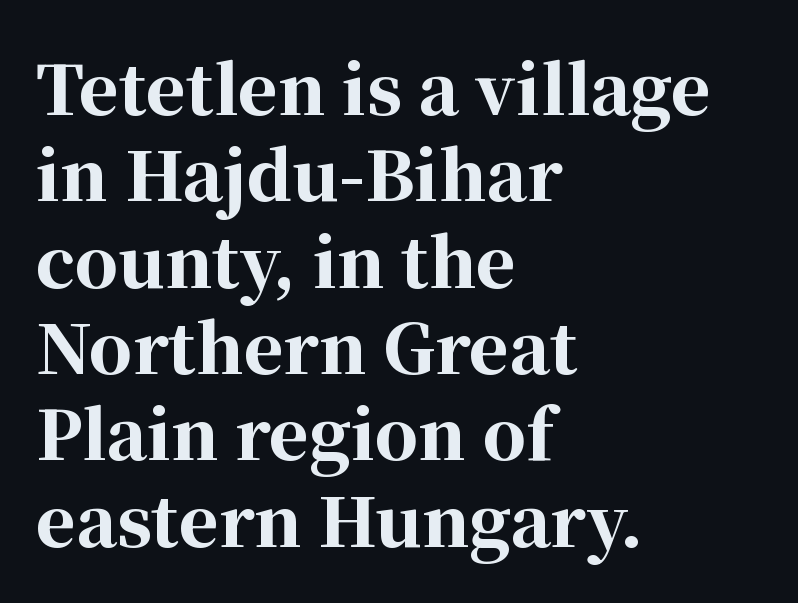
{"serif": "yes", "italic": "no", "bold": "yes", "weight": "bold", "width": "normal", "stroke_contrast": "high", "x_height": "medium", "monospaced": "no", "underline": "no", "align": "left", "line_spacing": "normal", "line_spacing_ratio": 1.27, "letter_spacing": "normal", "letter_spacing_em": 0.0, "glyph_px": 68}
